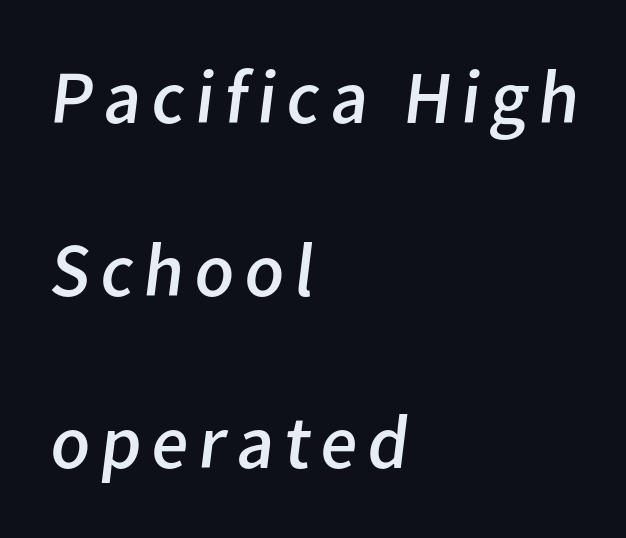
The image shows 76 px regular-weight sans-serif type; set left-aligned, loose line spacing (2.27x), not underlined; low stroke contrast and a medium x-height.
